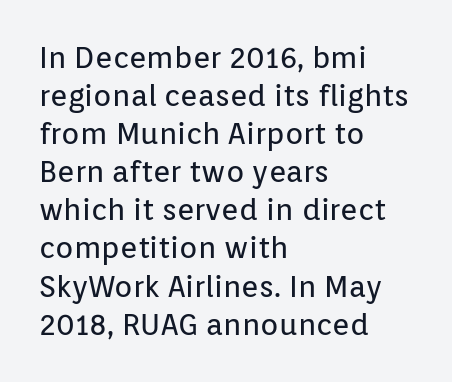
{"serif": "no", "italic": "no", "bold": "no", "weight": "regular", "width": "normal", "stroke_contrast": "low", "x_height": "medium", "monospaced": "no", "underline": "no", "align": "left", "line_spacing": "normal", "line_spacing_ratio": 1.27, "letter_spacing": "normal", "letter_spacing_em": 0.0, "glyph_px": 30}
